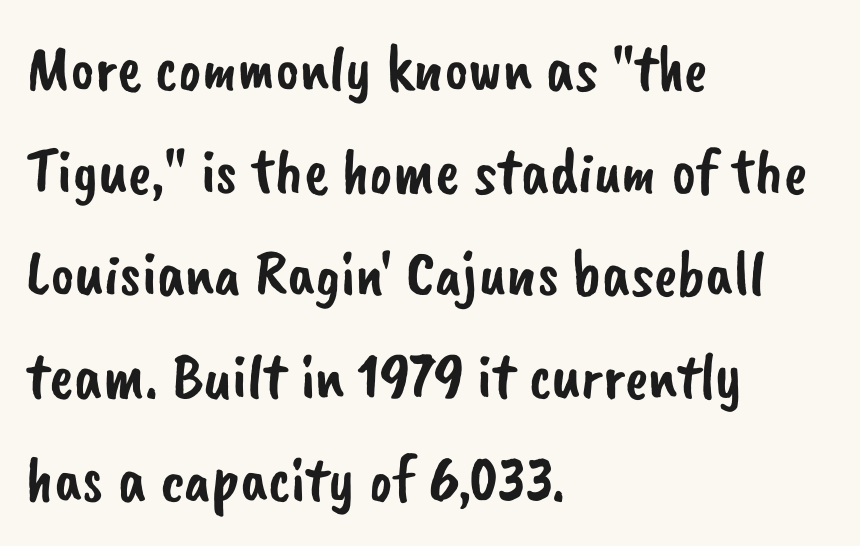
{"serif": "no", "width": "normal", "stroke_contrast": "low", "x_height": "small", "monospaced": "no", "underline": "no", "align": "left", "line_spacing": "normal", "line_spacing_ratio": 1.58, "letter_spacing": "normal", "letter_spacing_em": 0.0, "glyph_px": 65}
